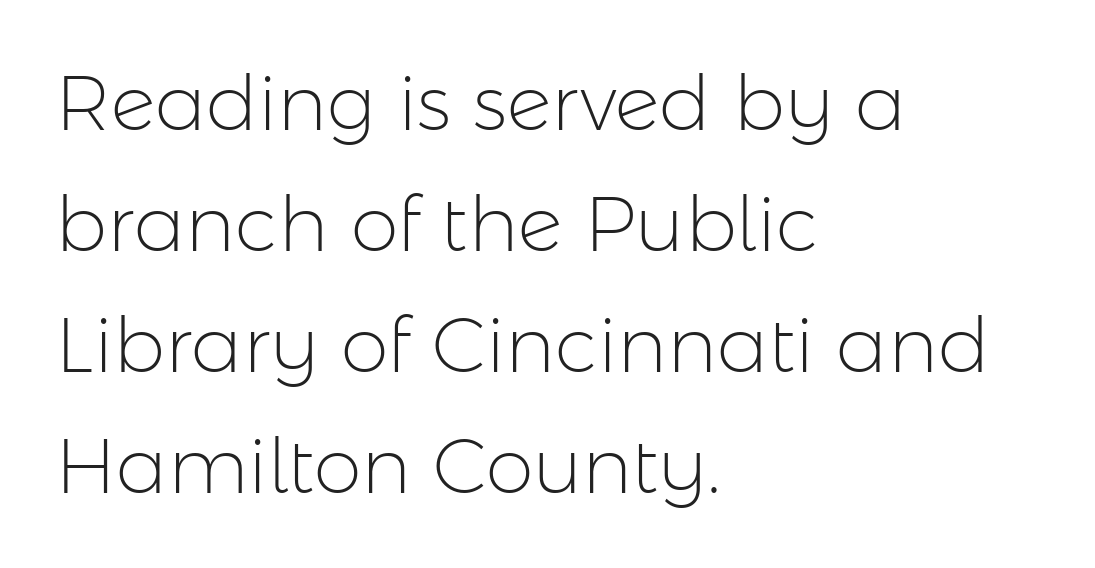
{"serif": "no", "italic": "no", "bold": "no", "weight": "light", "width": "normal", "stroke_contrast": "low", "x_height": "medium", "monospaced": "no", "underline": "no", "align": "left", "line_spacing": "normal", "line_spacing_ratio": 1.57, "letter_spacing": "normal", "letter_spacing_em": 0.0, "glyph_px": 77}
